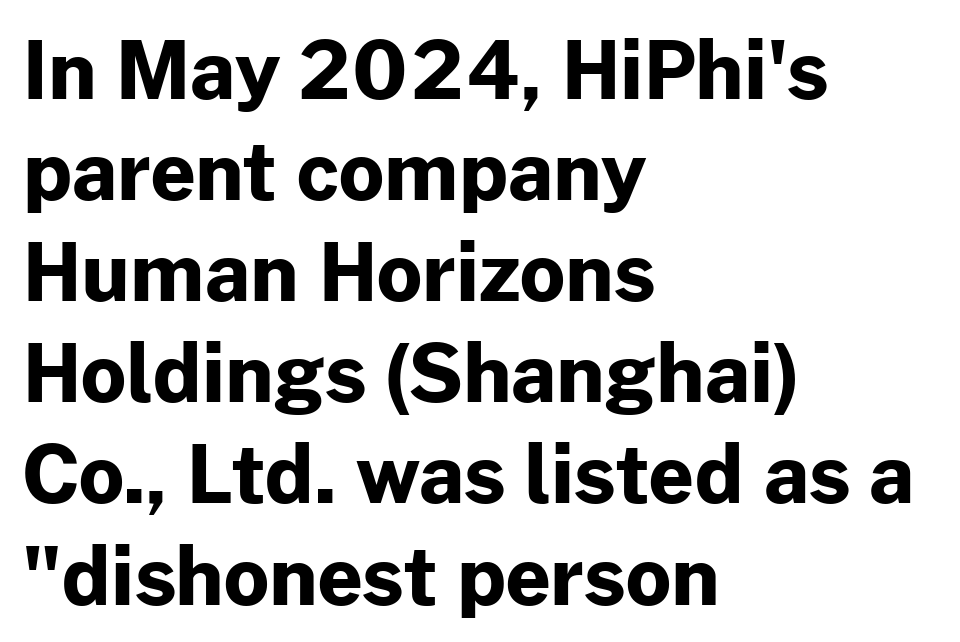
{"serif": "no", "italic": "no", "bold": "yes", "weight": "bold", "width": "normal", "stroke_contrast": "low", "x_height": "medium", "monospaced": "no", "underline": "no", "align": "left", "line_spacing": "normal", "line_spacing_ratio": 1.28, "letter_spacing": "normal", "letter_spacing_em": 0.0, "glyph_px": 79}
